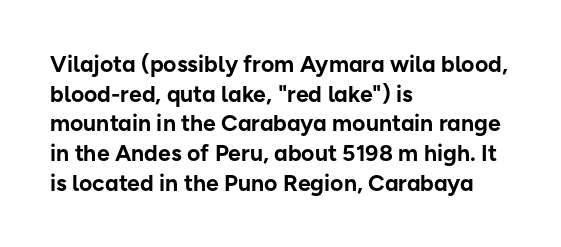
Is there any slant? The stems are plumb. Nothing unusual about the tracking: characters are spaced as the font intends. These words are printed bold, with thick strokes throughout. Evenly set lines give the paragraph a standard silhouette.
